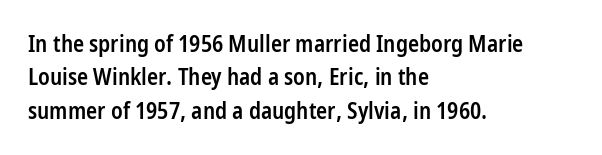
Q: Is the text bold? A: Semi-bold.
Q: Is the text italic (slanted)? A: No, it is upright.
Q: Is the text underlined? A: No.
Q: How is the paragraph aligned? A: Left-aligned.
Q: Is the spacing between letters normal or unusually wide? A: Normal.
Q: Is the spacing between lines tight, normal or loose? A: Normal.
